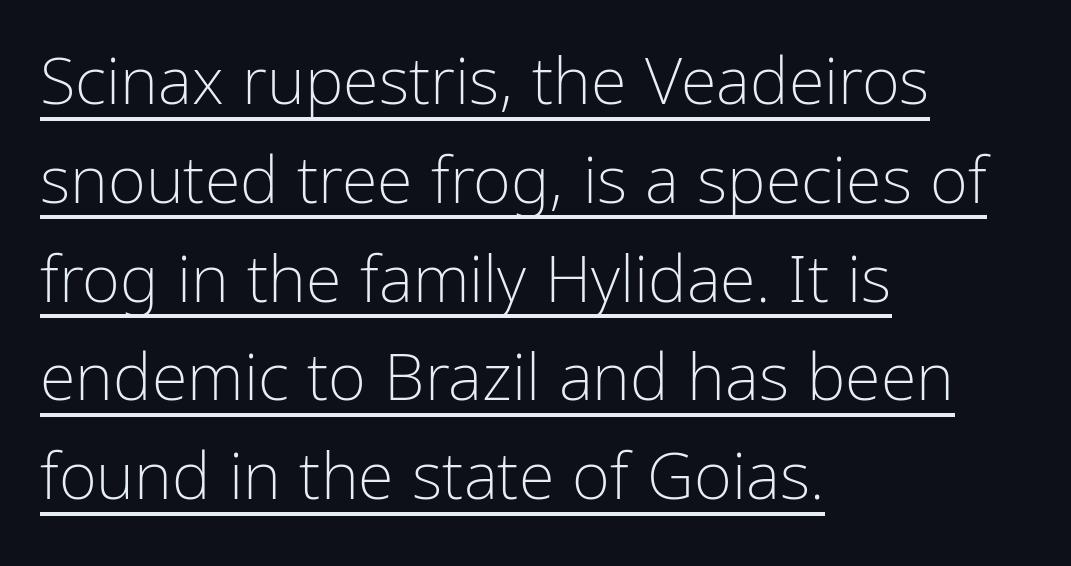
The image shows 65 px light, condensed sans-serif type, upright; set left-aligned, normal line spacing (1.52x), normal letter spacing, underlined; low stroke contrast and a medium x-height.
